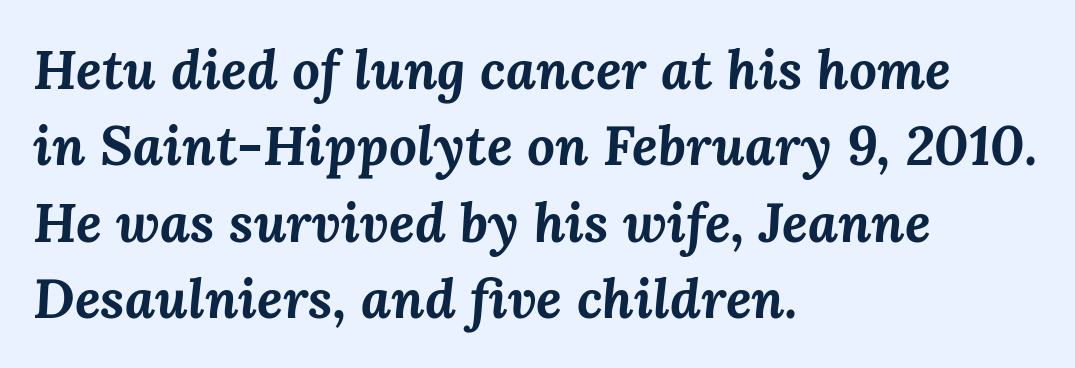
{"italic": "yes", "lean": "right", "slant_degrees": 3, "bold": "yes", "weight": "bold", "width": "normal", "stroke_contrast": "medium", "x_height": "medium", "monospaced": "no", "underline": "no", "align": "left", "line_spacing": "normal", "line_spacing_ratio": 1.39, "letter_spacing": "normal", "letter_spacing_em": 0.0, "glyph_px": 55}
